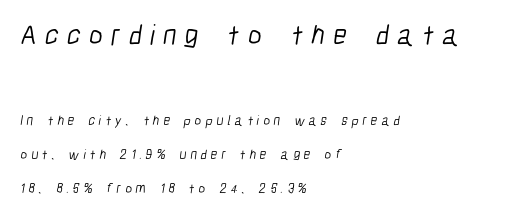
{"serif": "no", "bold": "no", "weight": "light", "width": "condensed", "stroke_contrast": "low", "x_height": "medium", "monospaced": "no", "underline": "no", "align": "left", "line_spacing": "loose", "line_spacing_ratio": 2.41, "letter_spacing": "wide", "letter_spacing_em": 0.28, "larger_block": "first", "size_ratio": 2.07, "glyph_px": 29}
